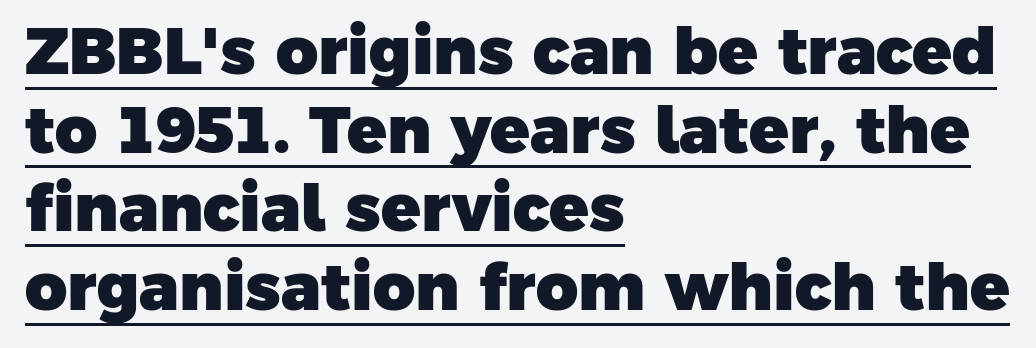
Q: Is the text bold? A: Yes.
Q: Is the typeface a serif or a sans-serif typeface? A: Sans-serif.
Q: Is the text underlined? A: Yes.
Q: How is the paragraph aligned? A: Left-aligned.
Q: Is the spacing between letters normal or unusually wide? A: Normal.
Q: Width (condensed, normal, or wide)? A: Normal.
Q: Stroke contrast? A: Low.
Q: x-height? A: Medium.
Q: Monospaced? A: No.
